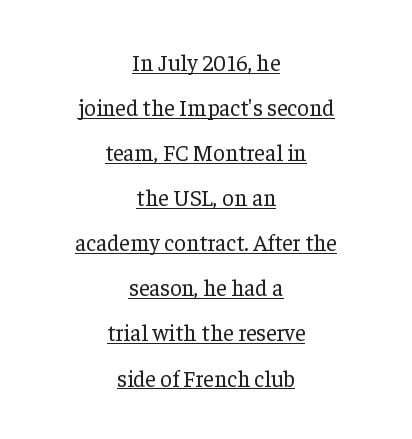
The specimen includes a rule beneath the text block's lines. Short note: letters normally spaced. Summary of weight: not heavy and not bold. Loosely led — the rows are spread out. Every row of glyphs is offset so its center matches the block's center.
